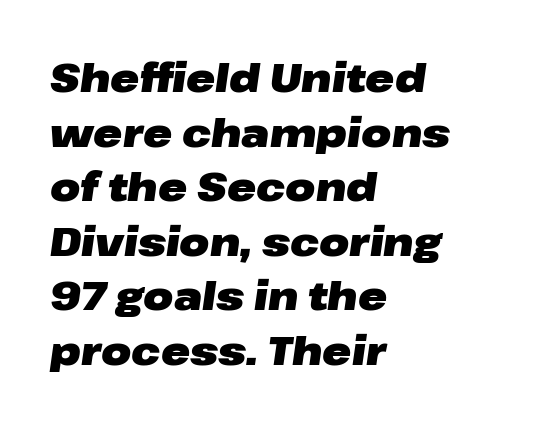
{"italic": "yes", "lean": "right", "slant_degrees": 8, "bold": "yes", "weight": "heavy", "width": "wide", "stroke_contrast": "low", "x_height": "medium", "monospaced": "no", "underline": "no", "align": "left", "line_spacing": "normal", "line_spacing_ratio": 1.4, "letter_spacing": "normal", "letter_spacing_em": 0.0, "glyph_px": 39}
